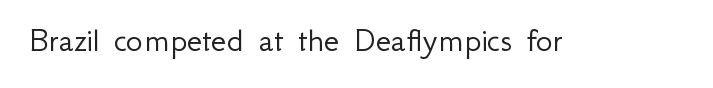
Honestly, there is no underline to notice here at all. Look at the bottom of the vertical strokes: they stop flat, with no serifs. The type is set solid horizontally, with unmodified tracking. Character widths vary here, with narrow letters taking less room than wide ones. Is this a heavy cut? Hardly; it is regular or lighter.
